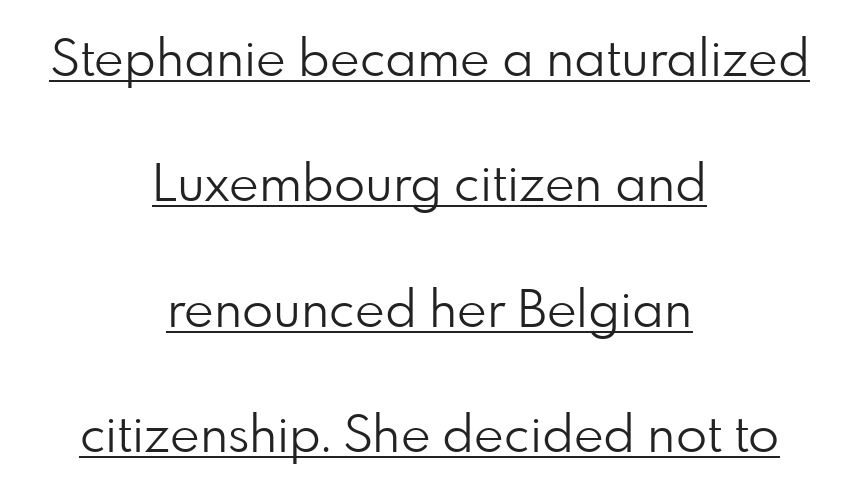
Q: Is the text bold? A: No.
Q: Is the text italic (slanted)? A: No, it is upright.
Q: Is the typeface a serif or a sans-serif typeface? A: Sans-serif.
Q: Is the text underlined? A: Yes.
Q: How is the paragraph aligned? A: Centered.
Q: Is the spacing between letters normal or unusually wide? A: Normal.
Q: Is the spacing between lines tight, normal or loose? A: Loose.
Q: Width (condensed, normal, or wide)? A: Normal.
Q: Stroke contrast? A: Low.
Q: x-height? A: Small.
Q: Monospaced? A: No.
